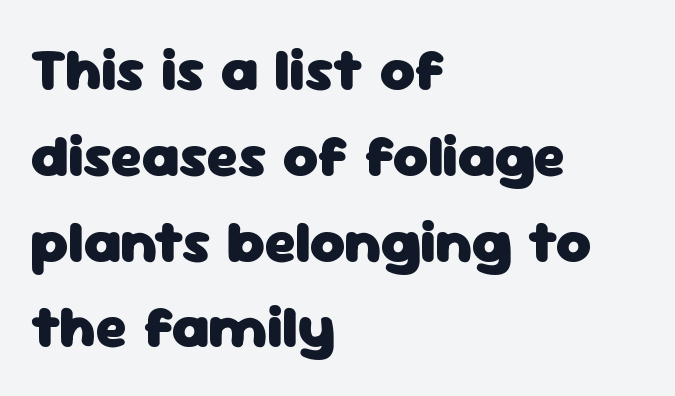
Unmarked baselines from the first word to the last. This sample uses an upright cut, with every glyph sitting square on the baseline. Left-aligned paragraph, ragged on the right. Check where the strokes stop: nothing finishes them off — pure sans.
